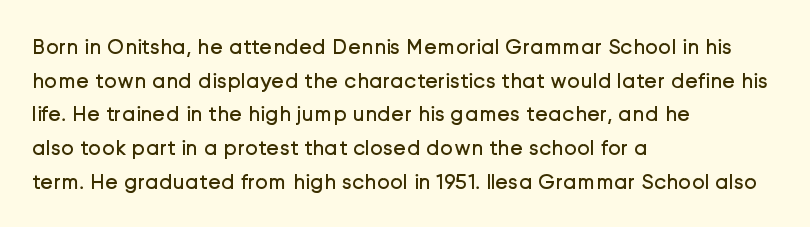
The image shows 22 px text type, upright; set left-aligned, normal line spacing (1.53x), normal letter spacing, not underlined.
